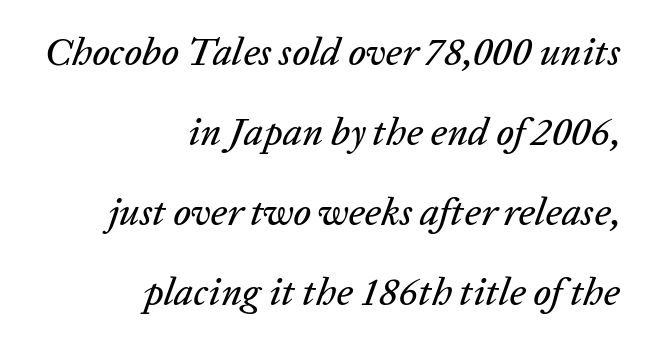
Q: Is the text italic (slanted)? A: Yes, it leans right by about 20 degrees.
Q: Is the text underlined? A: No.
Q: How is the paragraph aligned? A: Right-aligned.
Q: Is the spacing between letters normal or unusually wide? A: Normal.
Q: Is the spacing between lines tight, normal or loose? A: Loose.
Q: Width (condensed, normal, or wide)? A: Normal.
Q: Stroke contrast? A: Low.
Q: x-height? A: Medium.
Q: Monospaced? A: No.
